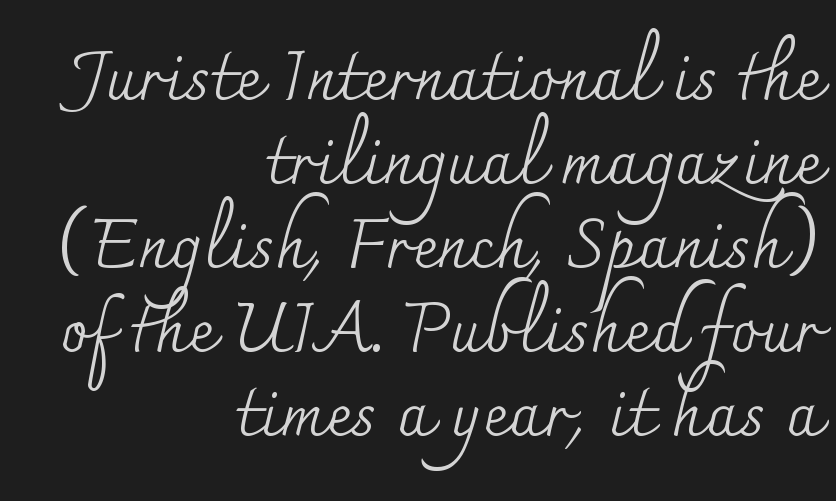
Short and long lines alike share a common ending point at right. Here the designer chose a conventional face with non-uniform glyph widths. The letterforms sit shoulder to shoulder at normal distance. The area under the type is left untouched. Weight: regular or lighter.
